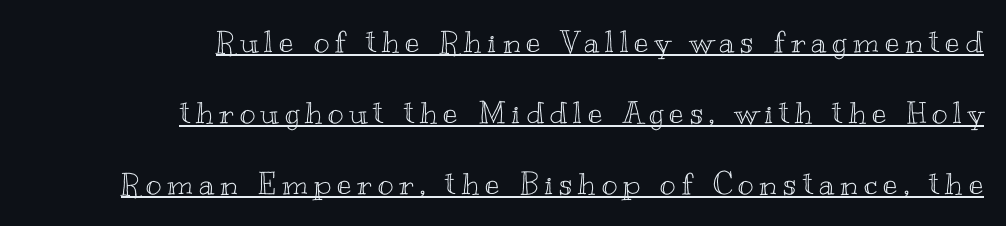
{"italic": "no", "width": "wide", "x_height": "small", "monospaced": "no", "underline": "yes", "align": "right", "line_spacing": "loose", "line_spacing_ratio": 2.36, "letter_spacing": "wide", "letter_spacing_em": 0.2, "glyph_px": 30}
